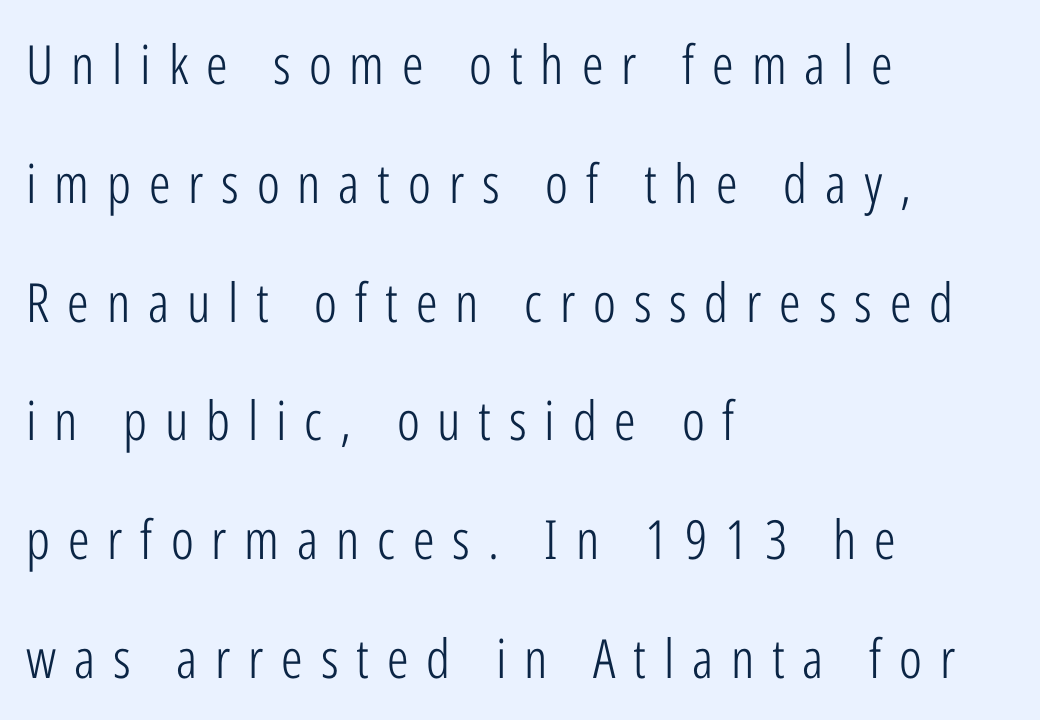
{"serif": "no", "italic": "no", "bold": "no", "weight": "light", "width": "condensed", "stroke_contrast": "low", "x_height": "medium", "monospaced": "no", "underline": "no", "align": "left", "line_spacing": "loose", "line_spacing_ratio": 2.2, "letter_spacing": "wide", "letter_spacing_em": 0.33, "glyph_px": 54}
